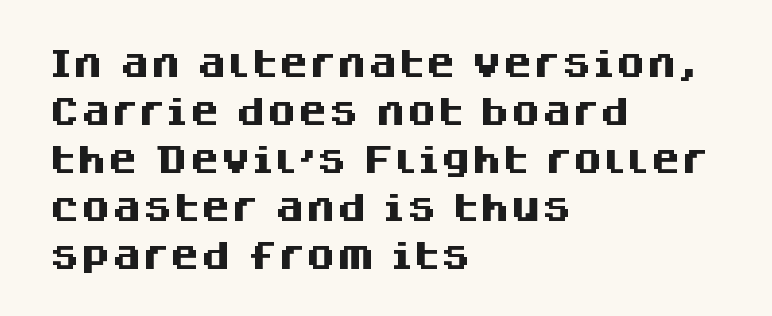
The passage shown is not underscored anywhere. Note the varied advance widths — an 'i' is clearly narrower than an 'm'. These lines were composed using upright roman letters. Quick note: interline space is typical. Students, this is bold: see how much ink each stroke carries.
